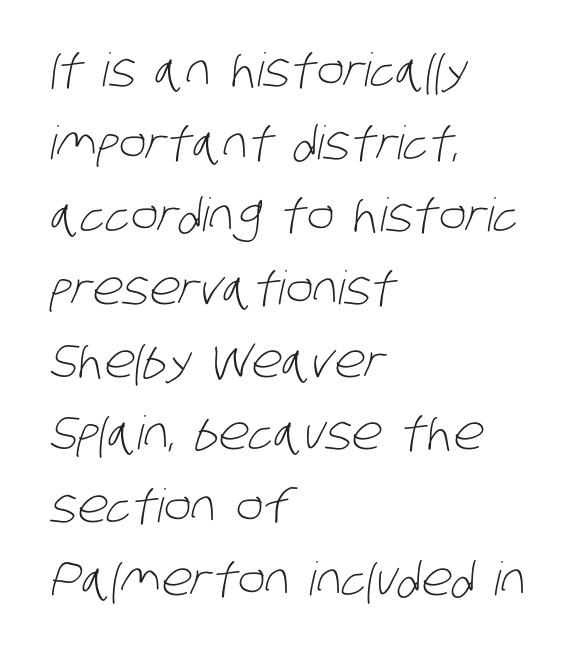
The gap between lines stays unmarked. Leading matches the norm, producing a regular column. The gaps between neighbouring characters are ordinary and unremarkable. A classic flush-left, rag-right setting is used for this passage. The face used here is a sans, in the tradition of grotesques and geometrics.
